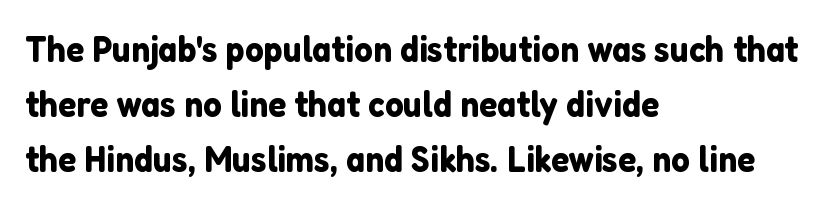
It's the straight-up-and-down kind of type. Interline gaps are of average width in this sample. Descenders hang freely into open space. In terms of letterform style, serifs are entirely absent.
